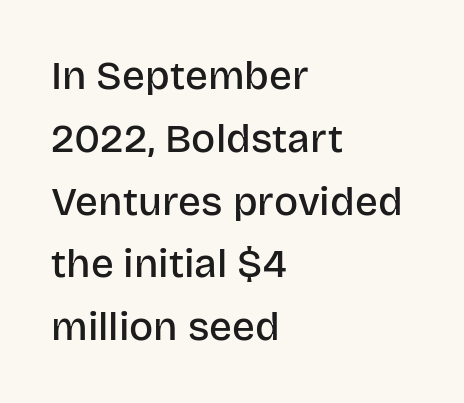
Check the space under the baseline: it is left empty. A normal amount of white space separates one row of letters from the next. Think of a printed novel: that variable character pitch is what you see here. Here the glyphs are tracked normally, forming tight word shapes.
